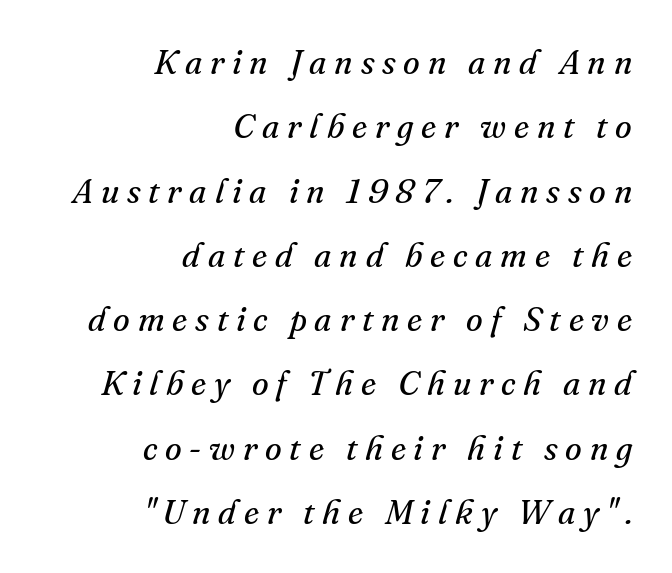
An italicized treatment has been applied to the whole sample. Each letter keeps its own natural width here, so spacing adapts to shape. The letterforms stand isolated, each surrounded by extra space. Typeset ragged left — the right edge is the straight one. Decoration check: the copy has no underline.
